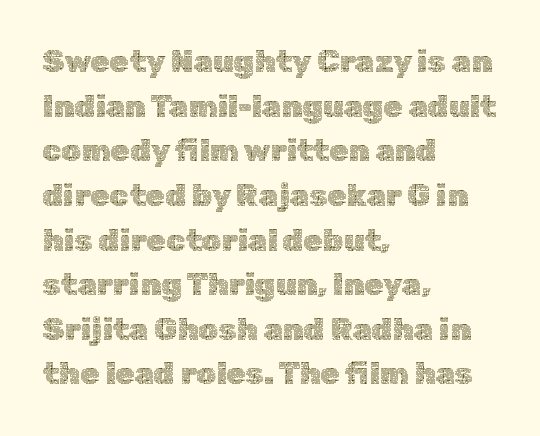
{"italic": "no", "bold": "no", "weight": "thin", "width": "normal", "x_height": "medium", "monospaced": "no", "underline": "no", "align": "left", "line_spacing": "normal", "line_spacing_ratio": 1.44, "letter_spacing": "normal", "letter_spacing_em": 0.0, "glyph_px": 31}
